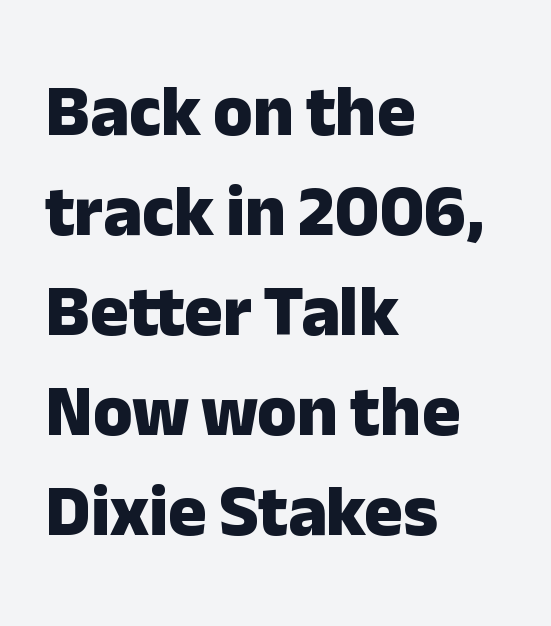
Is the block centered? No — it sits flush against the left margin. The type sits square on the baseline with zero lean. The letters are bold, with thick, heavy strokes. Nothing sits at the stroke ends, so this counts as sans-serif. Honestly, the row spacing looks completely unremarkable. These lines keep a tight, regular rhythm from letter to letter.
